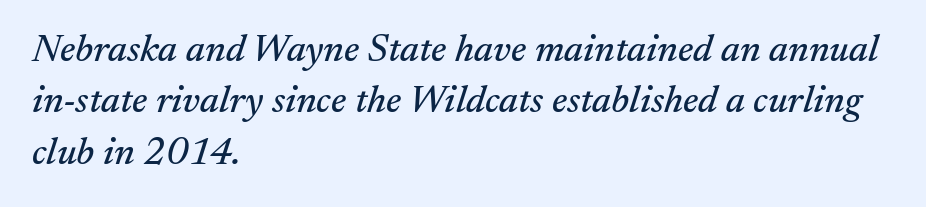
The image shows 39 px serif type, italic (leaning right); set left-aligned, normal line spacing (1.32x), normal letter spacing, not underlined; medium stroke contrast and a small x-height.
